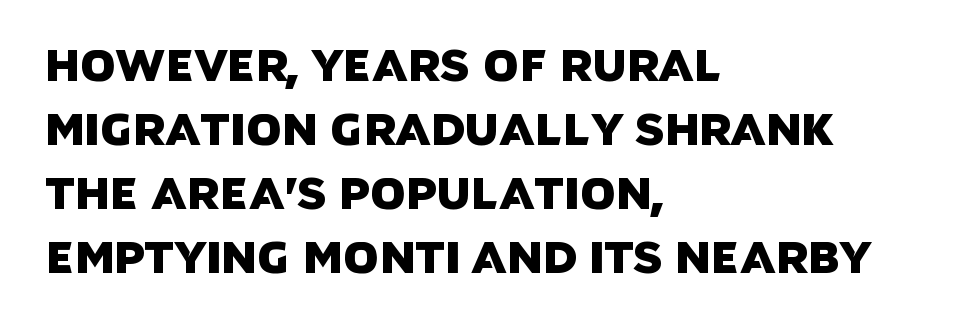
The image shows 45 px sans-serif type; set left-aligned, normal line spacing (1.42x), normal letter spacing, not underlined; low stroke contrast and a large x-height.
